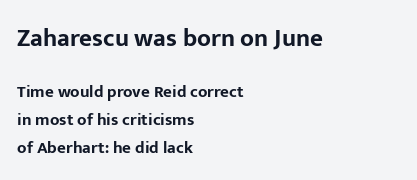
{"italic": "no", "bold": "yes", "underline": "no", "align": "left", "line_spacing": "normal", "line_spacing_ratio": 1.62, "letter_spacing": "normal", "letter_spacing_em": 0.0, "larger_block": "first", "size_ratio": 1.47, "glyph_px": 25}
